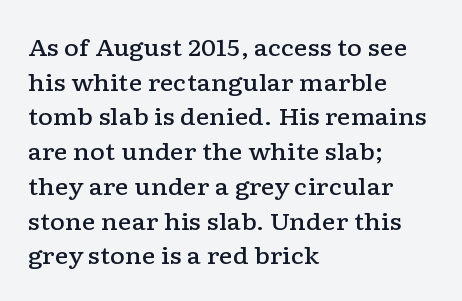
Q: Is the text bold? A: Semi-bold.
Q: Is the text italic (slanted)? A: No, it is upright.
Q: Is the text underlined? A: No.
Q: How is the paragraph aligned? A: Left-aligned.
Q: Is the spacing between letters normal or unusually wide? A: Normal.
Q: Is the spacing between lines tight, normal or loose? A: Normal.
